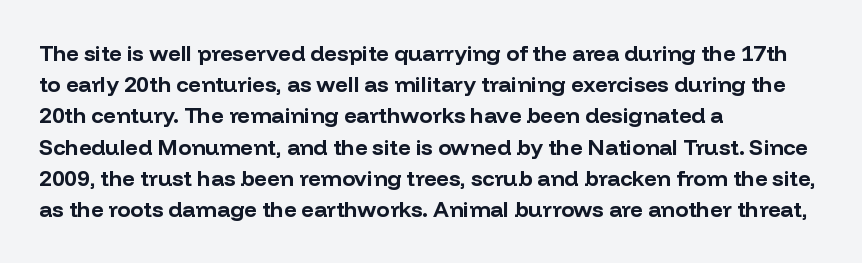
In CSS terms this would be text-align: left. Baseline-to-baseline distance is the conventional proportion of letter height. Notice how the stems are strictly vertical — no italics here. The space beneath each line is pristine and unruled. Spacing between characters is what you'd get straight out of the box. The passage shown is emphatically bold.
